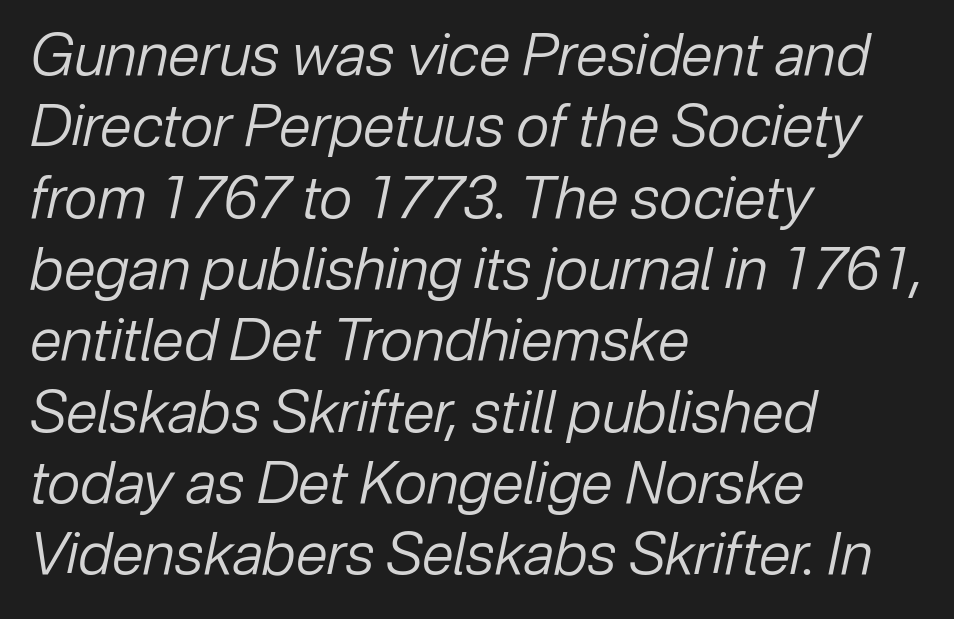
{"italic": "yes", "lean": "right", "slant_degrees": 12, "bold": "no", "weight": "regular", "width": "normal", "stroke_contrast": "low", "x_height": "medium", "monospaced": "no", "underline": "no", "align": "left", "line_spacing_ratio": 1.23, "letter_spacing": "normal", "letter_spacing_em": 0.0, "glyph_px": 58}
